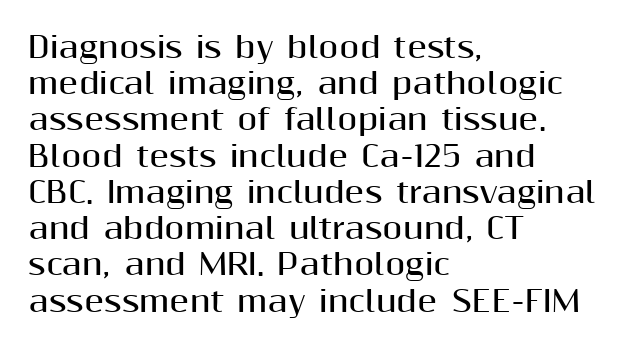
{"serif": "no", "italic": "no", "bold": "yes", "weight": "bold", "width": "normal", "stroke_contrast": "medium", "x_height": "medium", "monospaced": "no", "underline": "no", "align": "left", "line_spacing": "normal", "line_spacing_ratio": 1.25, "letter_spacing": "normal", "letter_spacing_em": 0.0, "glyph_px": 29}
